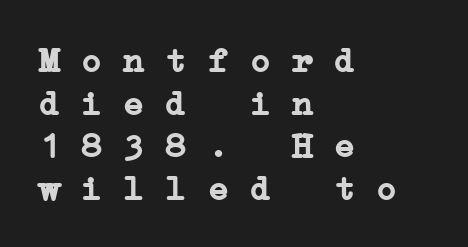
Q: Is the text bold? A: Yes.
Q: Is the typeface a serif or a sans-serif typeface? A: Serif.
Q: Is the text underlined? A: No.
Q: How is the paragraph aligned? A: Left-aligned.
Q: Is the spacing between letters normal or unusually wide? A: Normal.
Q: Width (condensed, normal, or wide)? A: Wide.
Q: Stroke contrast? A: Low.
Q: x-height? A: Medium.
Q: Monospaced? A: Yes.
